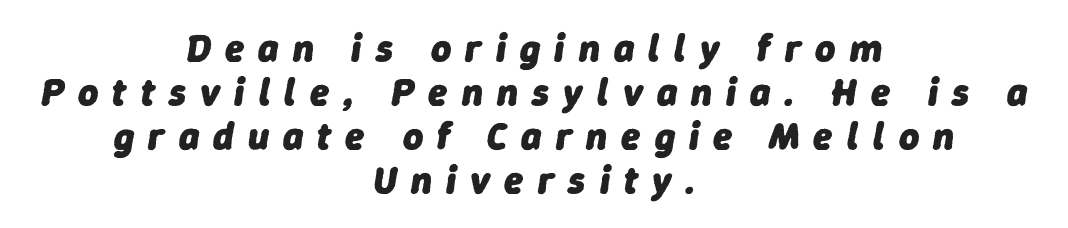
The image shows 39 px heavy type, italic (leaning right); set centered, tight line spacing (1.13x), unusually wide letter spacing (+0.36 em), not underlined; low stroke contrast and a medium x-height.
